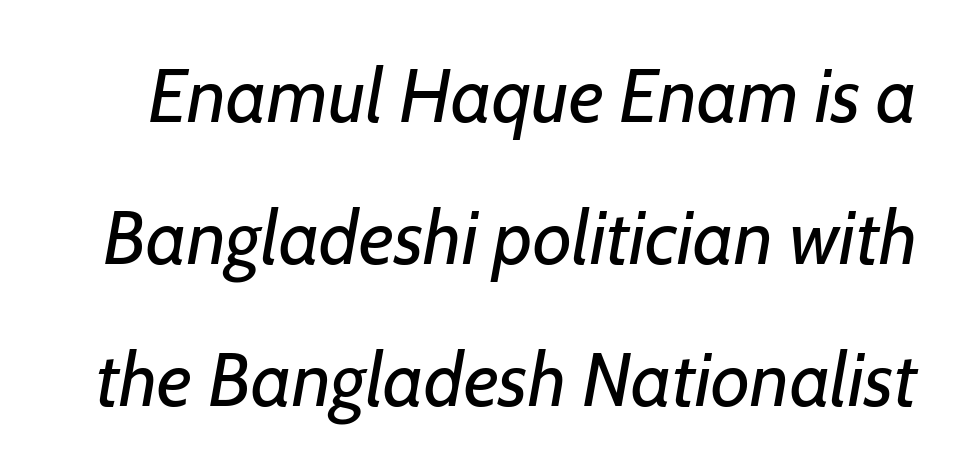
The passage shown is not underscored anywhere. No chunkiness to these letters — they're not bold. A typesetter would call this proportional, since set widths differ per character. Italic? Definitely — the glyphs are oblique. Words appear dense and cohesive because spacing is normal.
